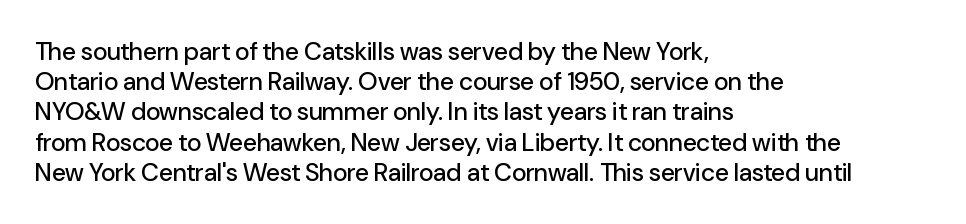
{"italic": "no", "underline": "no", "align": "left", "line_spacing_ratio": 1.21, "letter_spacing": "normal", "letter_spacing_em": 0.0, "glyph_px": 25}
